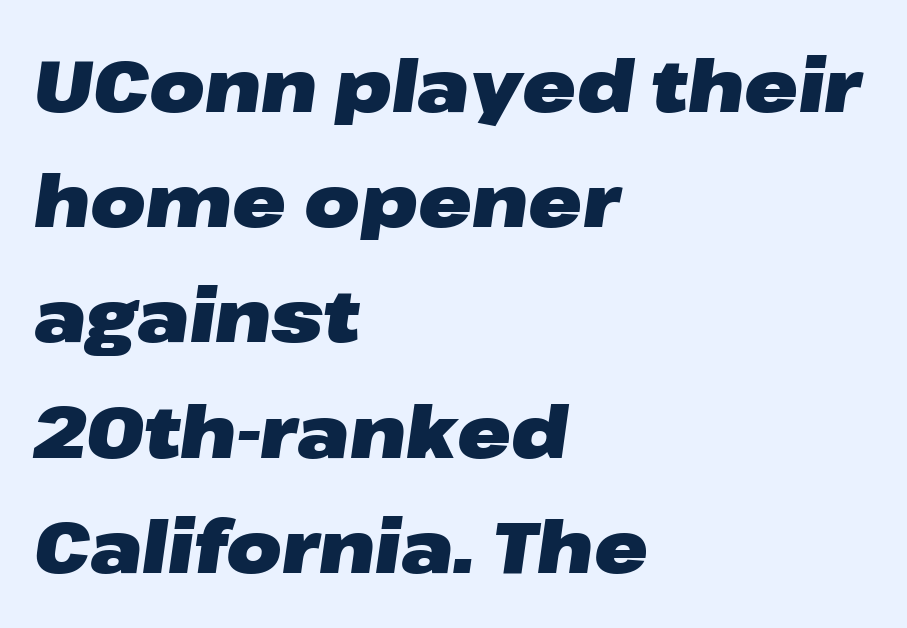
The passage shown is not underscored anywhere. Students, observe: this is what conventionally led text looks like. Proportional: the letters do not fall into vertical columns. The face used here is rendered with its standard letterfit. All the whitespace from short lines collects on the right. Every character sits at an angle, as italics do.
